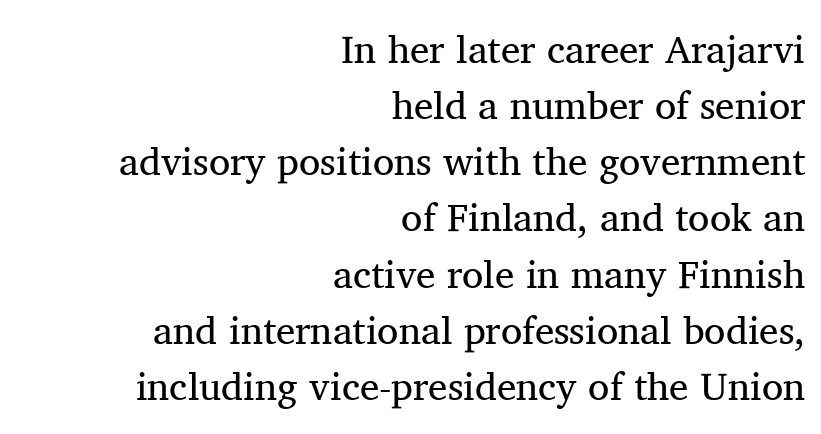
{"serif": "yes", "italic": "no", "bold": "no", "weight": "regular", "width": "normal", "stroke_contrast": "medium", "x_height": "medium", "monospaced": "no", "underline": "no", "align": "right", "line_spacing": "normal", "line_spacing_ratio": 1.44, "letter_spacing": "normal", "letter_spacing_em": 0.0, "glyph_px": 39}
